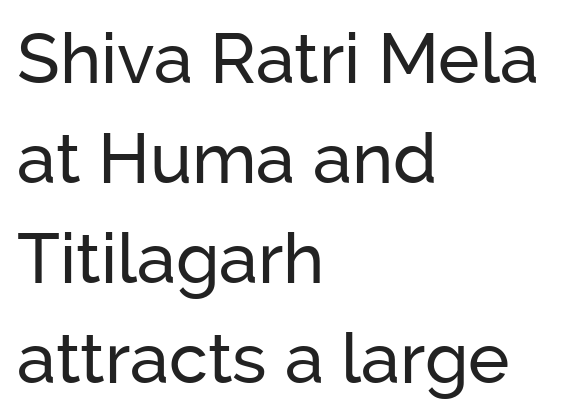
Q: Is the text italic (slanted)? A: No, it is upright.
Q: Is the typeface a serif or a sans-serif typeface? A: Sans-serif.
Q: Is the text underlined? A: No.
Q: How is the paragraph aligned? A: Left-aligned.
Q: Is the spacing between letters normal or unusually wide? A: Normal.
Q: Is the spacing between lines tight, normal or loose? A: Normal.
Q: Width (condensed, normal, or wide)? A: Normal.
Q: Stroke contrast? A: Low.
Q: x-height? A: Medium.
Q: Monospaced? A: No.
